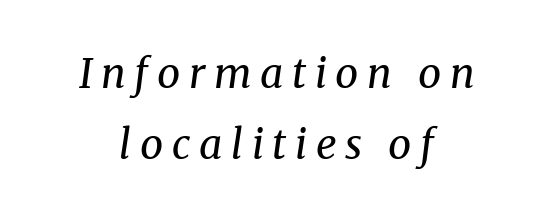
{"serif": "yes", "italic": "yes", "lean": "right", "slant_degrees": 8, "bold": "no", "weight": "regular", "width": "normal", "stroke_contrast": "medium", "x_height": "medium", "monospaced": "no", "underline": "no", "align": "center", "line_spacing_ratio": 1.72, "letter_spacing": "wide", "letter_spacing_em": 0.21, "glyph_px": 41}
